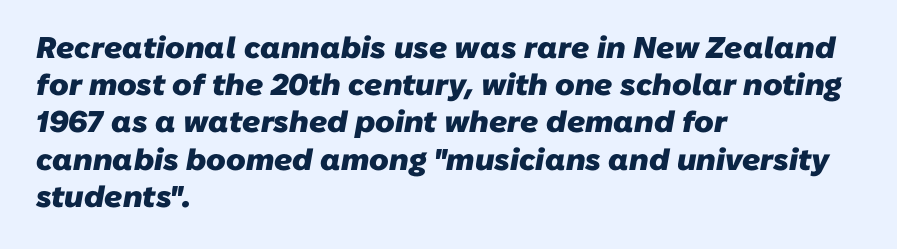
The image shows 30 px heavy sans-serif type; set left-aligned, line spacing 1.24x, normal letter spacing, not underlined; low stroke contrast and a medium x-height.
